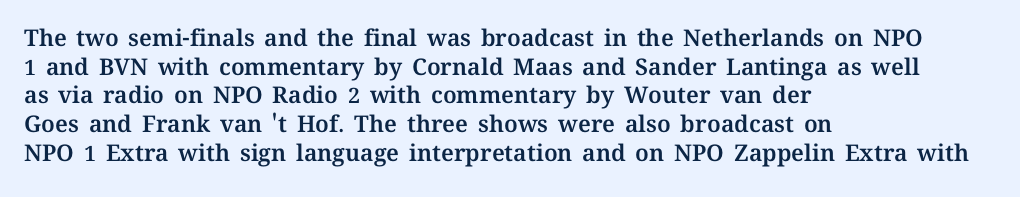
Quick note: not italic, upright. The letters sit at their default tracking, neither squeezed nor spread. The space between consecutive lines is moderate. This sample is left-justified, so line endings fall wherever the words run out. The string is rendered with underlining switched off.
